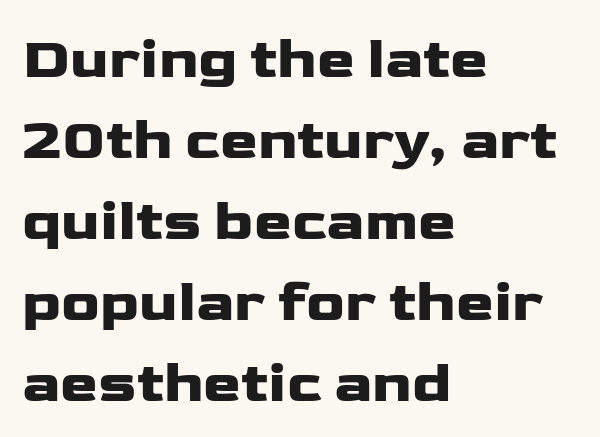
Each row of text sits above clean, open space. When letters stand straight like this, we call the style roman or upright. In terms of leading, this rendering sits right in the middle. Type style note: lacks serifs. Glyph-to-glyph distance matches everyday printed text.
